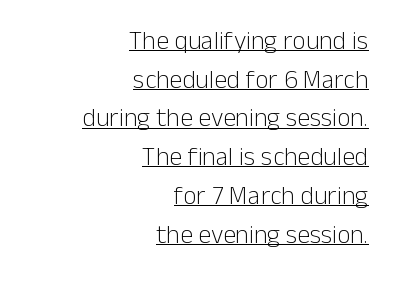
The image shows 26 px text type, upright; set right-aligned, normal line spacing (1.49x), normal letter spacing, underlined.
